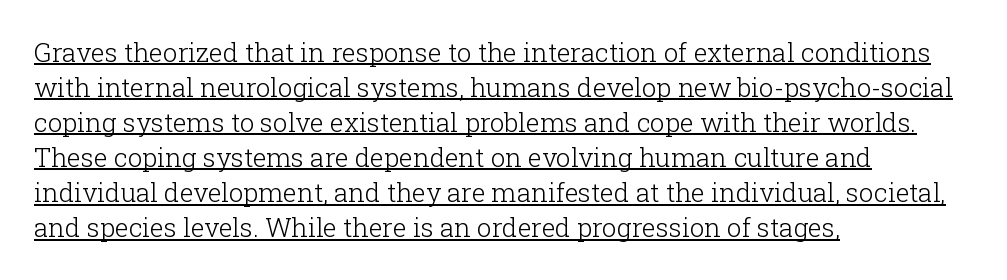
If you measured baseline to baseline, you'd find a middling distance. A continuous stroke trails under the words, as in a hyperlink. This rendering uses left alignment, leaving the right contour irregular. Posture: upright roman. This reads as an unemphasized weight, regular at the heaviest.
